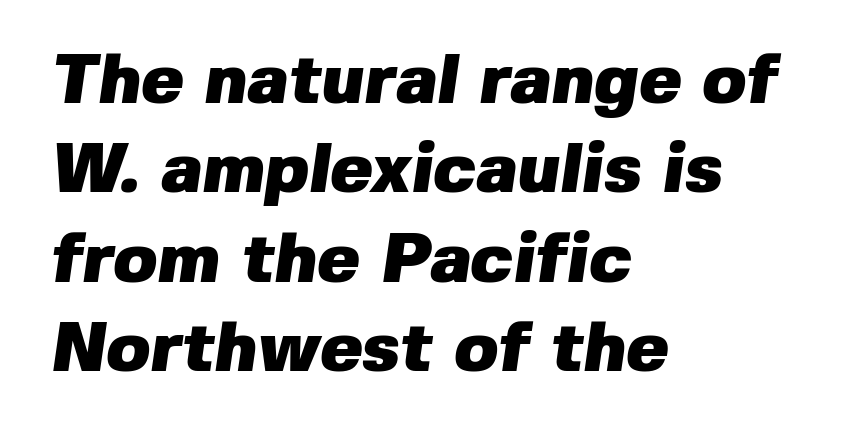
The image shows 71 px heavy sans-serif type; set left-aligned, normal line spacing (1.26x), normal letter spacing, not underlined; low stroke contrast and a medium x-height.
